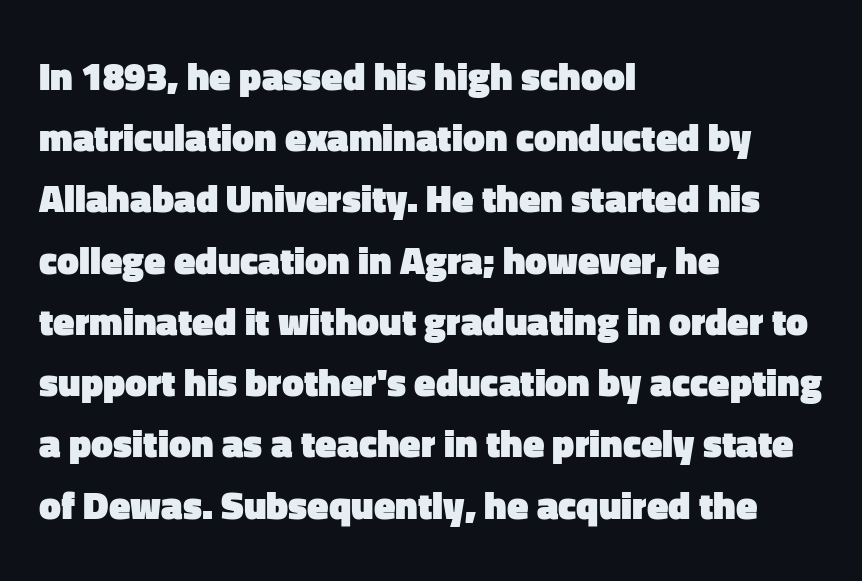
The image shows 39 px heavy sans-serif type, upright; set left-aligned, normal line spacing (1.57x), normal letter spacing, not underlined; low stroke contrast and a medium x-height.
